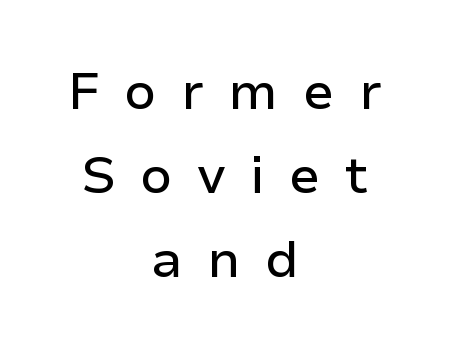
Q: Is the text italic (slanted)? A: No, it is upright.
Q: Is the typeface a serif or a sans-serif typeface? A: Sans-serif.
Q: Is the text underlined? A: No.
Q: How is the paragraph aligned? A: Centered.
Q: Is the spacing between letters normal or unusually wide? A: Unusually wide.
Q: Is the spacing between lines tight, normal or loose? A: Normal.
Q: Width (condensed, normal, or wide)? A: Normal.
Q: Stroke contrast? A: Low.
Q: x-height? A: Medium.
Q: Monospaced? A: No.
